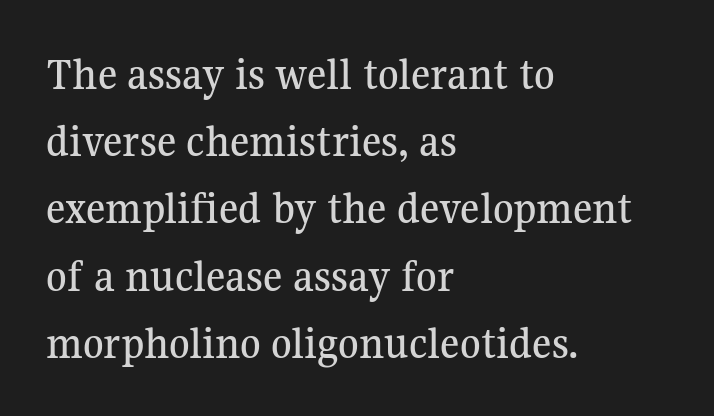
{"serif": "yes", "italic": "no", "width": "normal", "stroke_contrast": "medium", "x_height": "medium", "monospaced": "no", "underline": "no", "align": "left", "line_spacing": "normal", "line_spacing_ratio": 1.43, "letter_spacing": "normal", "letter_spacing_em": 0.0, "glyph_px": 47}
